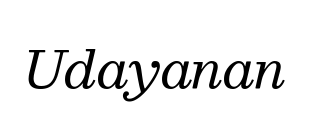
{"serif": "yes", "italic": "yes", "lean": "right", "slant_degrees": 13, "bold": "no", "weight": "regular", "width": "normal", "stroke_contrast": "medium", "x_height": "medium", "monospaced": "no", "underline": "no", "letter_spacing": "normal", "letter_spacing_em": 0.0, "glyph_px": 51}
